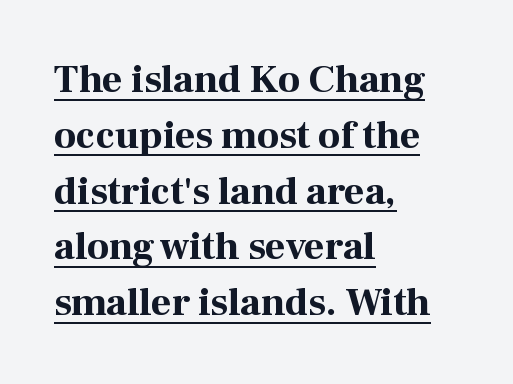
{"serif": "yes", "italic": "no", "bold": "yes", "weight": "bold", "width": "normal", "stroke_contrast": "high", "x_height": "medium", "monospaced": "no", "underline": "yes", "align": "left", "line_spacing": "normal", "line_spacing_ratio": 1.43, "letter_spacing": "normal", "letter_spacing_em": 0.0, "glyph_px": 39}
